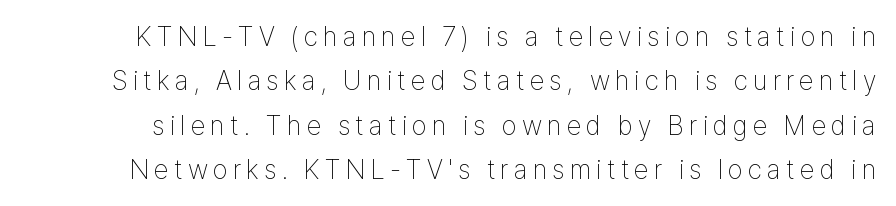
{"italic": "no", "bold": "no", "underline": "no", "line_spacing": "normal", "line_spacing_ratio": 1.64, "glyph_px": 27}
